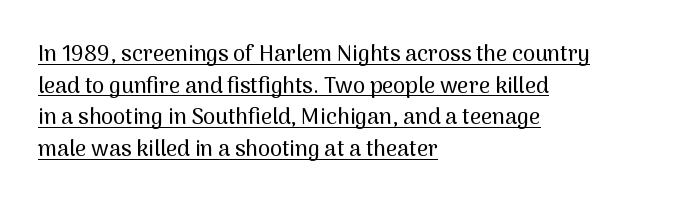
The image shows 22 px text type, upright; set left-aligned, normal line spacing (1.44x), normal letter spacing, underlined.
